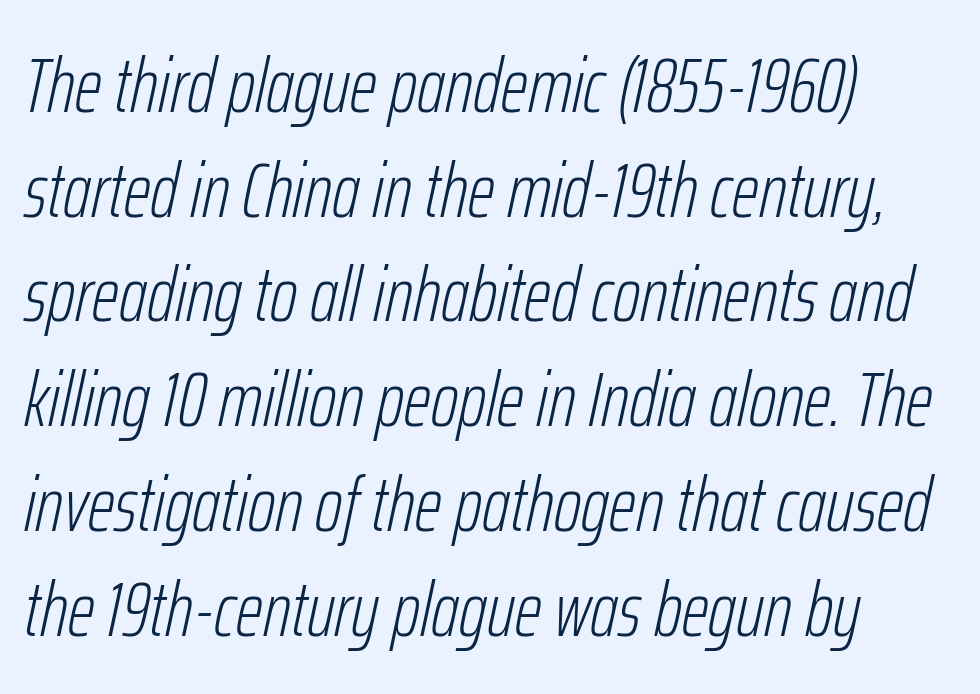
The image shows 77 px light, condensed type, italic (leaning right); set left-aligned, normal line spacing (1.36x), normal letter spacing, not underlined; low stroke contrast and a medium x-height.
